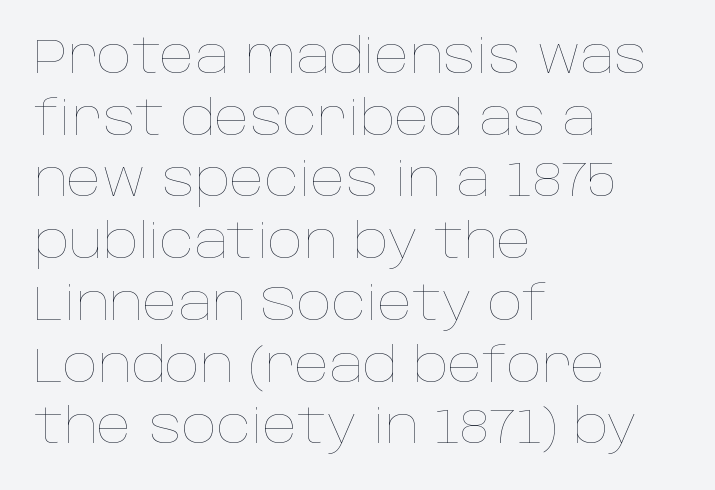
You could not count columns in this text — the font is proportionally spaced. Between one letter and the next there's only the usual sliver of space. Lines of text with bare space underneath. Stems here are at most as thick as an everyday book face. A roman cut, with each character standing at attention. One-word summary of the alignment: left.
